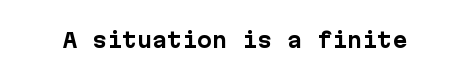
{"italic": "no", "bold": "yes", "underline": "no", "letter_spacing": "normal", "letter_spacing_em": 0.0, "glyph_px": 20}
